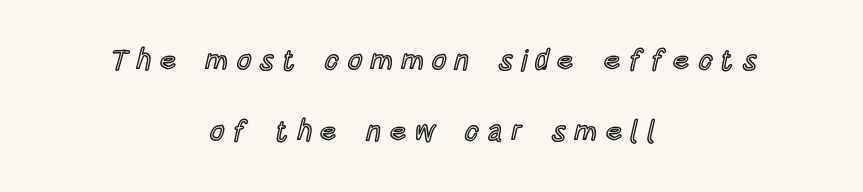
{"width": "condensed", "x_height": "large", "monospaced": "no", "underline": "no", "align": "center", "line_spacing": "loose", "line_spacing_ratio": 2.45, "letter_spacing": "wide", "letter_spacing_em": 0.28, "glyph_px": 29}
